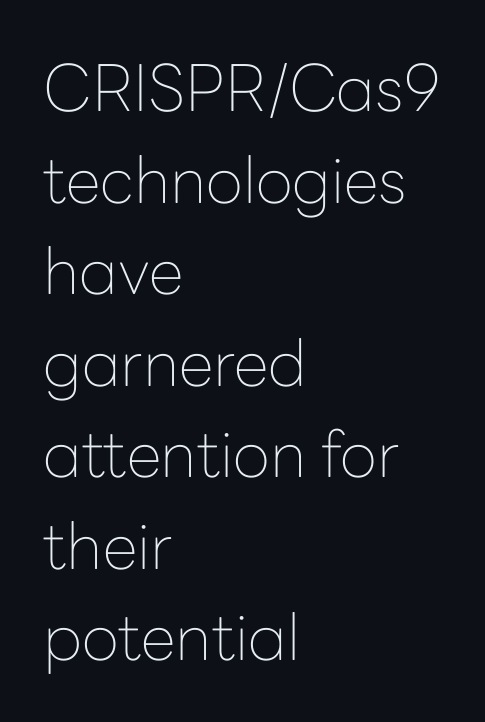
Q: Is the text bold? A: No.
Q: Is the text italic (slanted)? A: No, it is upright.
Q: Is the typeface a serif or a sans-serif typeface? A: Sans-serif.
Q: Is the text underlined? A: No.
Q: How is the paragraph aligned? A: Left-aligned.
Q: Is the spacing between letters normal or unusually wide? A: Normal.
Q: Is the spacing between lines tight, normal or loose? A: Normal.
Q: Width (condensed, normal, or wide)? A: Normal.
Q: Stroke contrast? A: Low.
Q: x-height? A: Medium.
Q: Monospaced? A: No.
